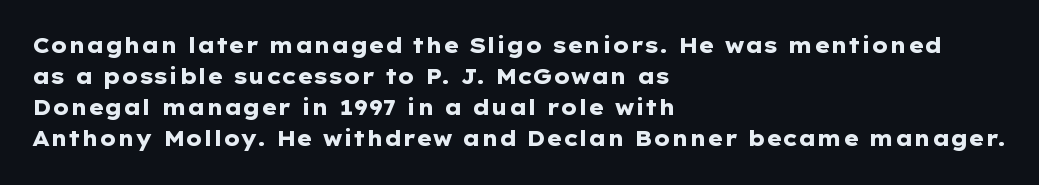
The image shows 21 px bold type, upright; set left-aligned, normal line spacing (1.48x), normal letter spacing, not underlined.
